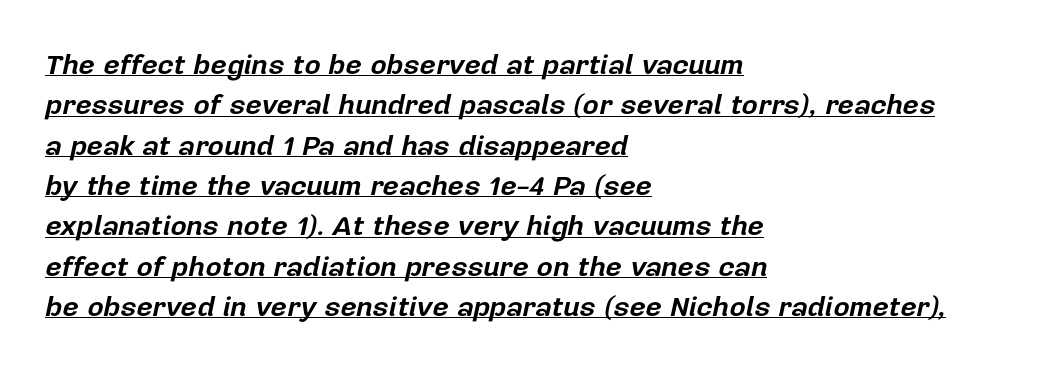
Evenly set lines give the paragraph a standard silhouette. Typeset ragged right — the left edge is the straight one. The lettering is marked with a stroke running underneath it. Summary of weight: heavy, a full bold. Inter-character spacing is left at the font's built-in metrics. A typesetter would call this proportional, since set widths differ per character.
